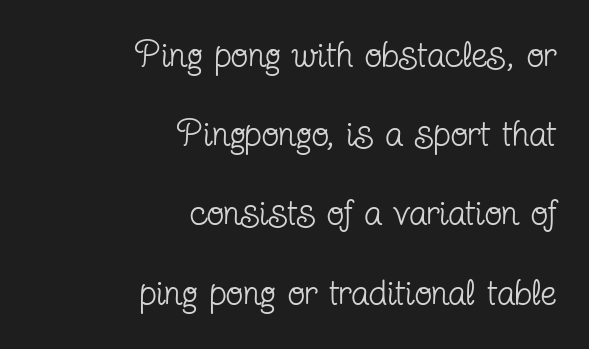
Q: Is the text bold? A: No.
Q: Is the text italic (slanted)? A: No, it is upright.
Q: Is the typeface a serif or a sans-serif typeface? A: Serif.
Q: Is the text underlined? A: No.
Q: How is the paragraph aligned? A: Right-aligned.
Q: Is the spacing between letters normal or unusually wide? A: Normal.
Q: Is the spacing between lines tight, normal or loose? A: Loose.
Q: Width (condensed, normal, or wide)? A: Condensed.
Q: Stroke contrast? A: Low.
Q: x-height? A: Medium.
Q: Monospaced? A: No.
